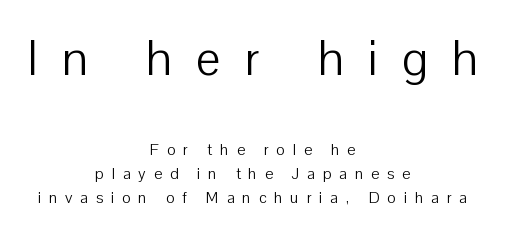
The image shows 49 px light sans-serif type, upright; set centered, normal line spacing (1.5x), unusually wide letter spacing (+0.49 em), not underlined; the first (top) block is 3.06x larger; low stroke contrast and a medium x-height.
